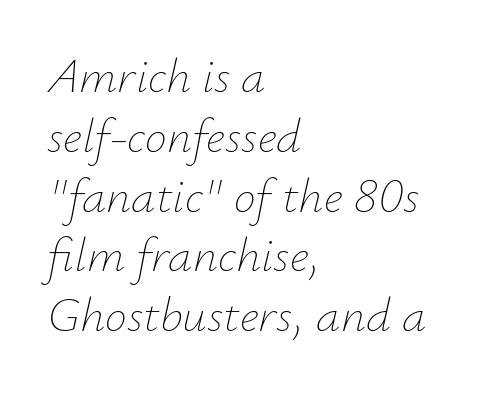
The image shows 49 px thin type, italic (leaning right); set left-aligned, line spacing 1.22x, normal letter spacing, not underlined; low stroke contrast and a small x-height.
